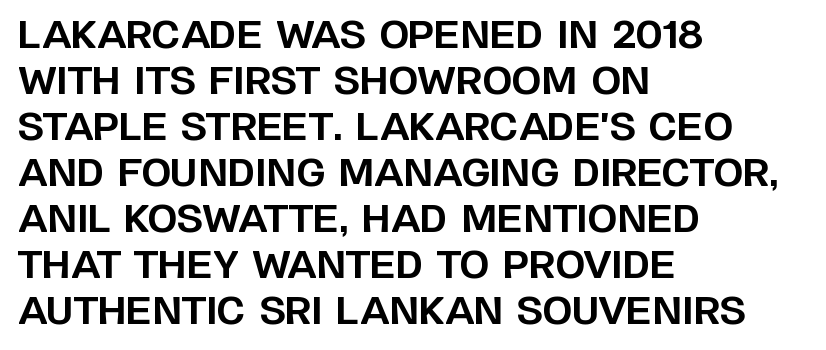
The image shows 38 px bold sans-serif type, upright; set left-aligned, line spacing 1.21x, normal letter spacing, not underlined; low stroke contrast and a large x-height.
